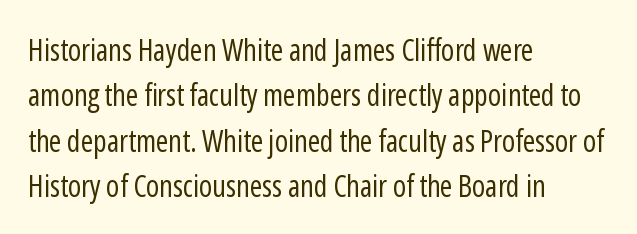
The image shows 30 px regular-weight, condensed sans-serif type, upright; set left-aligned, normal line spacing (1.51x), normal letter spacing, not underlined; low stroke contrast and a medium x-height.
